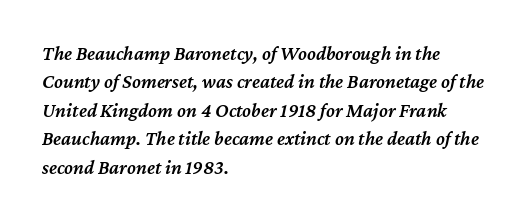
Regular leading. As a designer I'd log this as weight 600, semibold. Characters are canted at an angle relative to the baseline's perpendicular. Underlining? Definitely not there. This rendering leaves character spacing at its baseline value. Where is the straight margin? On the left.
